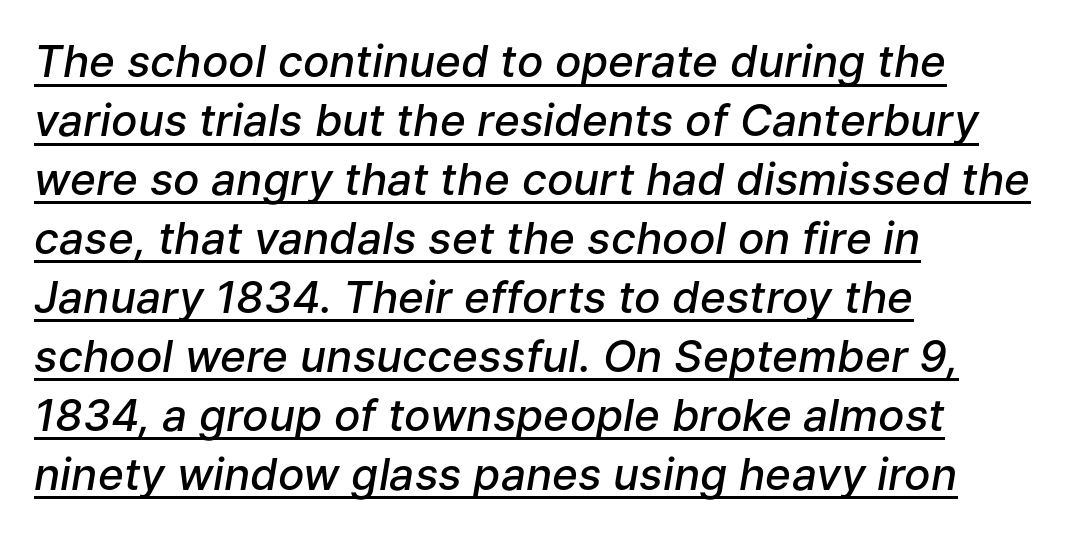
The horizontal fit of the characters is conventional and even. Varying glyph widths throughout — classic text-font behaviour. This rendering uses left alignment, leaving the right contour irregular. The letters are semibold — heavier than regular but short of a full bold. Every word sits above its own underline. Regular leading.
